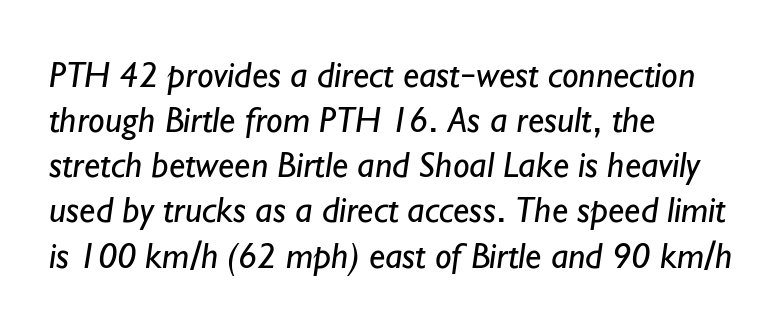
{"serif": "no", "bold": "no", "weight": "regular", "width": "normal", "stroke_contrast": "low", "x_height": "small", "monospaced": "no", "underline": "no", "align": "left", "line_spacing_ratio": 1.22, "letter_spacing": "normal", "letter_spacing_em": 0.0, "glyph_px": 37}
